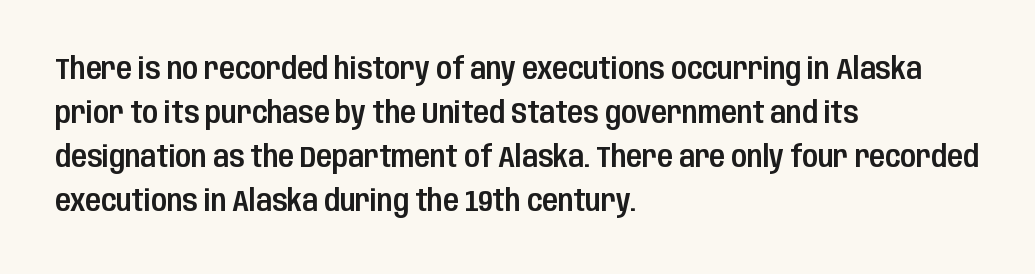
Q: Is the text italic (slanted)? A: No, it is upright.
Q: Is the typeface a serif or a sans-serif typeface? A: Sans-serif.
Q: Is the text underlined? A: No.
Q: How is the paragraph aligned? A: Left-aligned.
Q: Is the spacing between letters normal or unusually wide? A: Normal.
Q: Is the spacing between lines tight, normal or loose? A: Normal.
Q: Width (condensed, normal, or wide)? A: Condensed.
Q: Stroke contrast? A: Low.
Q: x-height? A: Large.
Q: Monospaced? A: No.
